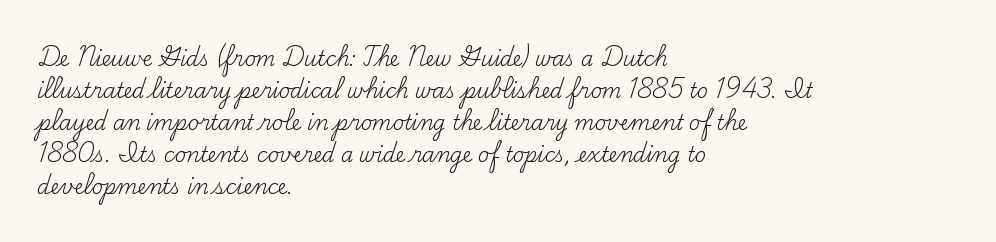
Q: Is the text bold? A: No.
Q: Is the text italic (slanted)? A: Yes.
Q: Is the text underlined? A: No.
Q: How is the paragraph aligned? A: Left-aligned.
Q: Is the spacing between letters normal or unusually wide? A: Normal.
Q: Is the spacing between lines tight, normal or loose? A: Normal.
